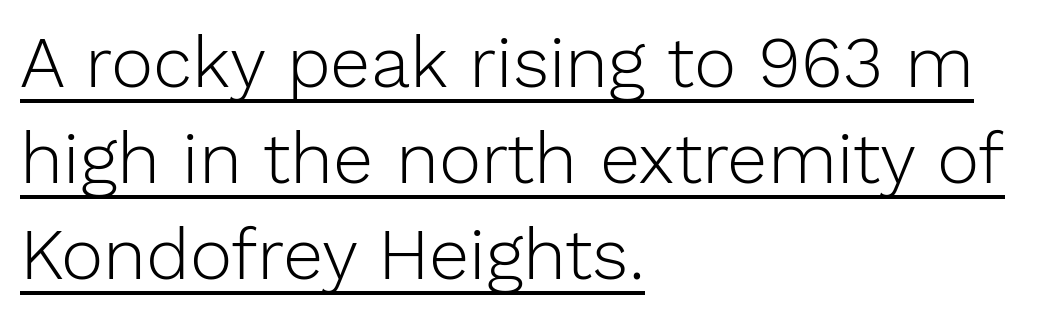
The image shows 72 px light sans-serif type, upright; set left-aligned, normal line spacing (1.33x), normal letter spacing, underlined; low stroke contrast and a medium x-height.
